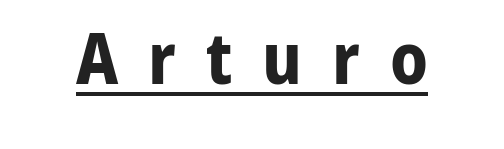
The image shows 71 px bold sans-serif type, upright; set unusually wide letter spacing (+0.42 em), underlined; low stroke contrast and a medium x-height.
